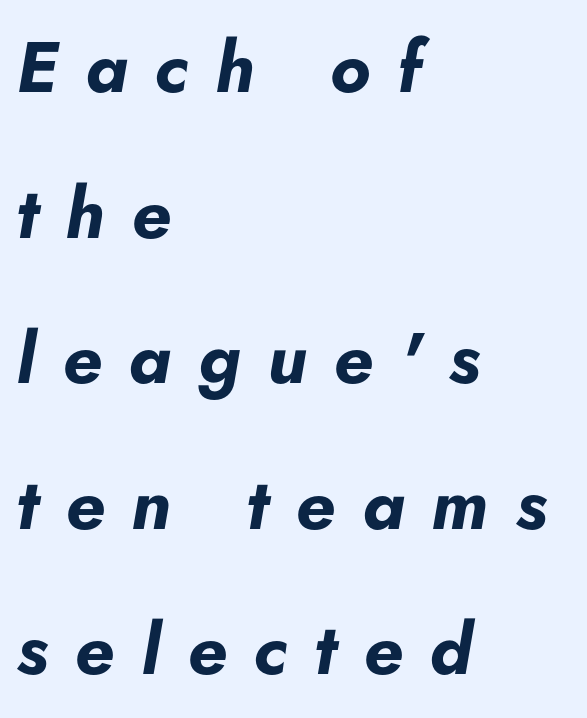
Is the letter spacing exaggerated? Yes — the characters are pushed far apart. Summary of vertical rhythm: relaxed, with wide interline spacing. The rendering uses natural spacing where letterforms have individual widths. Horizontal alignment here is leftward, the default for most running prose. Underline: absent. Look at the stroke-to-counter ratio: heavy, a bold.
